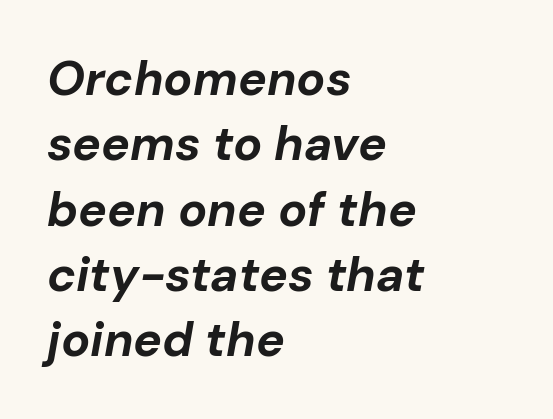
{"italic": "yes", "lean": "right", "slant_degrees": 10, "bold": "yes", "weight": "bold", "width": "normal", "stroke_contrast": "low", "x_height": "medium", "monospaced": "no", "underline": "no", "align": "left", "line_spacing": "normal", "line_spacing_ratio": 1.36, "letter_spacing": "normal", "letter_spacing_em": 0.0, "glyph_px": 48}
